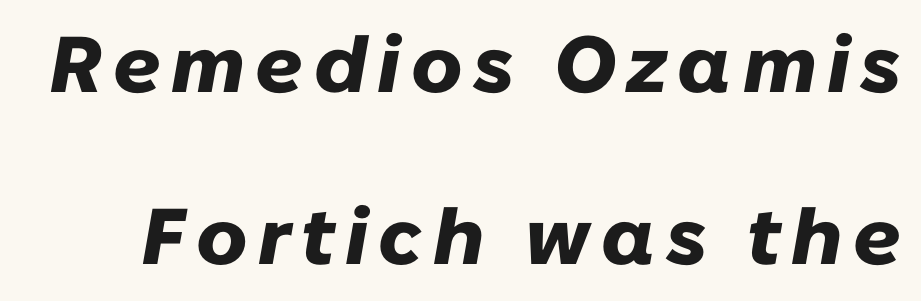
Q: Is the text bold? A: Yes.
Q: Is the text italic (slanted)? A: Yes, it leans right by about 10 degrees.
Q: Is the text underlined? A: No.
Q: Is the spacing between lines tight, normal or loose? A: Loose.
Q: Width (condensed, normal, or wide)? A: Normal.
Q: Stroke contrast? A: Low.
Q: x-height? A: Medium.
Q: Monospaced? A: No.
